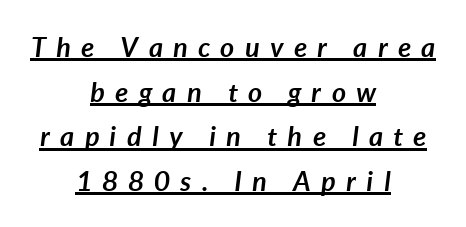
{"italic": "yes", "lean": "right", "slant_degrees": 7, "bold": "yes", "underline": "yes", "align": "center", "line_spacing": "normal", "line_spacing_ratio": 1.65, "letter_spacing": "wide", "letter_spacing_em": 0.39, "glyph_px": 27}
